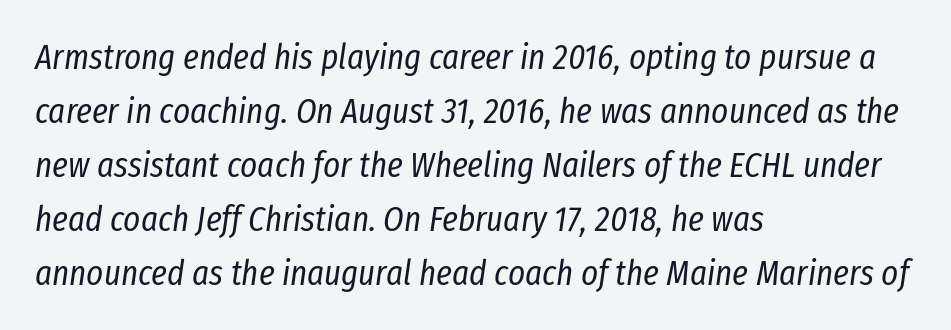
{"italic": "yes", "lean": "right", "slant_degrees": 8, "bold": "no", "weight": "regular", "width": "condensed", "stroke_contrast": "low", "x_height": "medium", "monospaced": "no", "underline": "no", "align": "left", "line_spacing": "normal", "line_spacing_ratio": 1.5, "letter_spacing": "normal", "letter_spacing_em": 0.0, "glyph_px": 36}
